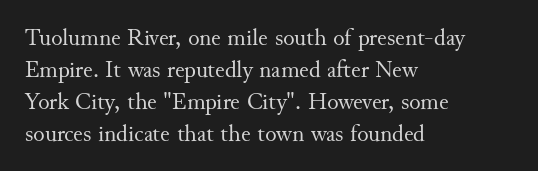
{"italic": "no", "bold": "no", "underline": "no", "align": "left", "line_spacing": "normal", "line_spacing_ratio": 1.33, "letter_spacing": "normal", "letter_spacing_em": 0.0, "glyph_px": 24}
